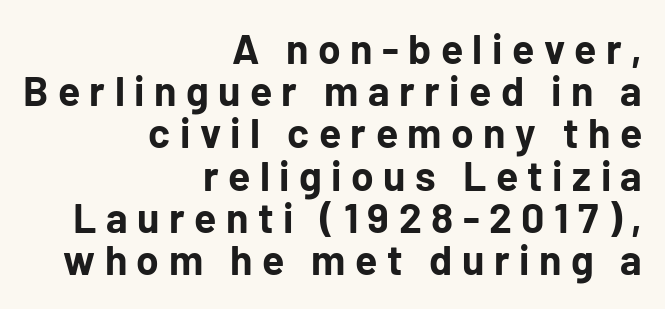
Q: Is the text bold? A: Yes.
Q: Is the text italic (slanted)? A: No, it is upright.
Q: Is the typeface a serif or a sans-serif typeface? A: Sans-serif.
Q: Is the text underlined? A: No.
Q: How is the paragraph aligned? A: Right-aligned.
Q: Is the spacing between letters normal or unusually wide? A: Unusually wide.
Q: Is the spacing between lines tight, normal or loose? A: Tight.
Q: Width (condensed, normal, or wide)? A: Normal.
Q: Stroke contrast? A: Low.
Q: x-height? A: Medium.
Q: Monospaced? A: No.
